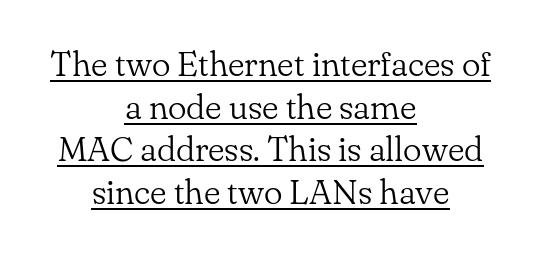
{"serif": "yes", "italic": "no", "bold": "no", "weight": "light", "width": "normal", "stroke_contrast": "low", "x_height": "small", "monospaced": "no", "underline": "yes", "align": "center", "line_spacing_ratio": 1.22, "letter_spacing": "normal", "letter_spacing_em": 0.0, "glyph_px": 35}
